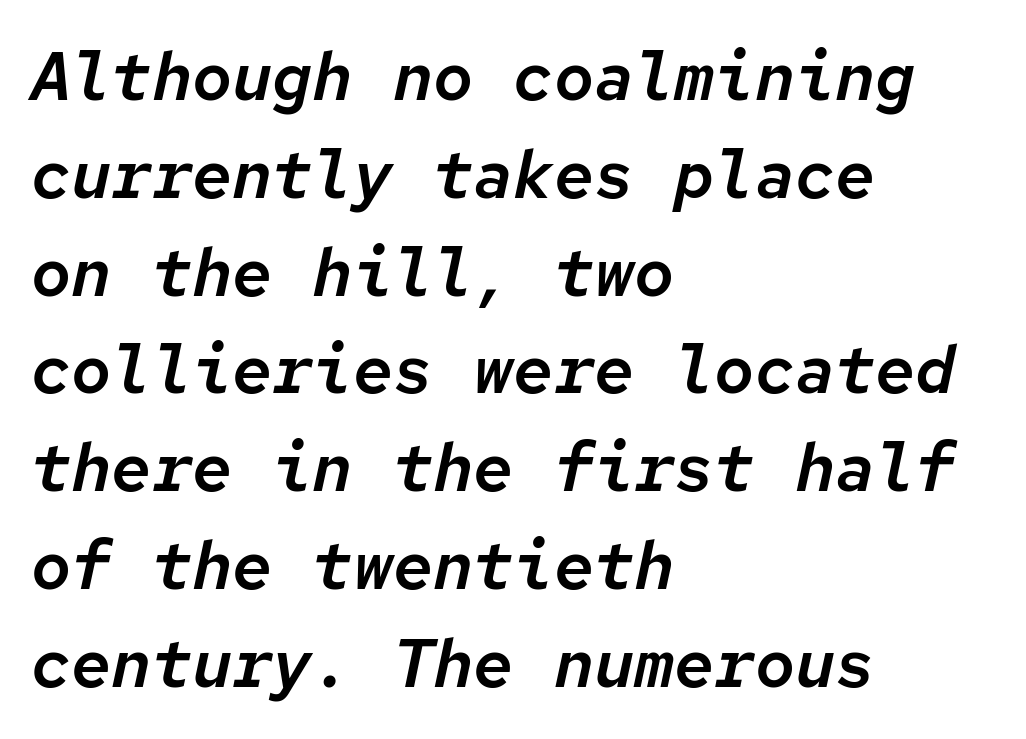
Q: Is the text italic (slanted)? A: Yes, it leans right by about 12 degrees.
Q: Is the text underlined? A: No.
Q: How is the paragraph aligned? A: Left-aligned.
Q: Is the spacing between letters normal or unusually wide? A: Normal.
Q: Is the spacing between lines tight, normal or loose? A: Normal.
Q: Width (condensed, normal, or wide)? A: Normal.
Q: Stroke contrast? A: Low.
Q: x-height? A: Medium.
Q: Monospaced? A: Yes.
